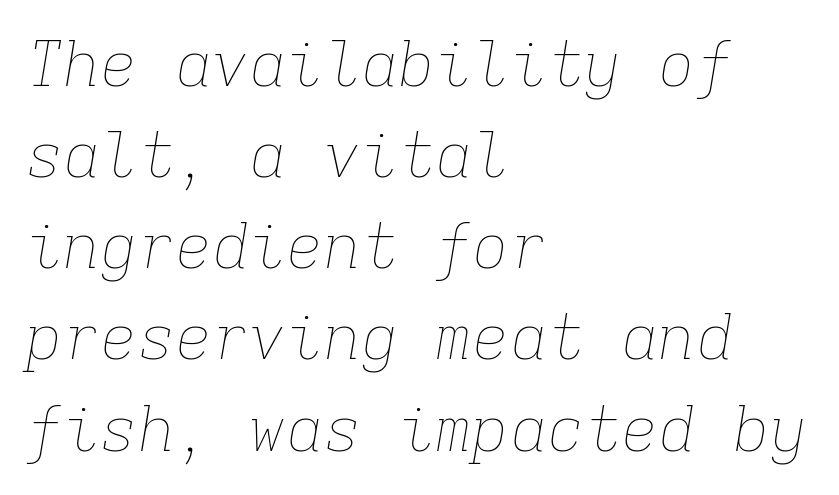
Q: Is the text bold? A: No.
Q: Is the text italic (slanted)? A: Yes, it leans right by about 9 degrees.
Q: Is the text underlined? A: No.
Q: How is the paragraph aligned? A: Left-aligned.
Q: Is the spacing between letters normal or unusually wide? A: Normal.
Q: Is the spacing between lines tight, normal or loose? A: Normal.
Q: Width (condensed, normal, or wide)? A: Normal.
Q: Stroke contrast? A: Low.
Q: x-height? A: Medium.
Q: Monospaced? A: Yes.
